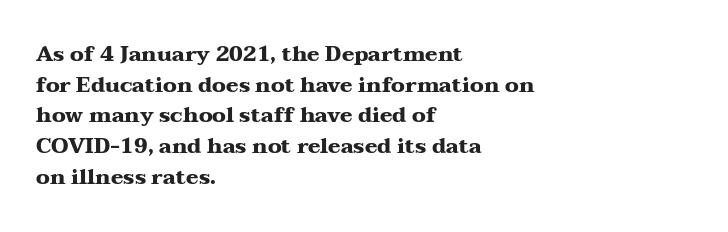
{"italic": "no", "bold": "yes", "underline": "no", "align": "left", "line_spacing": "normal", "line_spacing_ratio": 1.46, "letter_spacing": "normal", "letter_spacing_em": 0.0, "glyph_px": 21}
